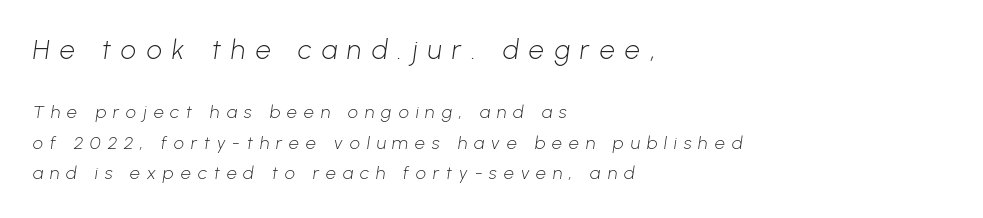
{"bold": "no", "underline": "no", "align": "left", "line_spacing": "normal", "line_spacing_ratio": 1.69, "letter_spacing": "wide", "letter_spacing_em": 0.38, "larger_block": "first", "size_ratio": 1.5, "glyph_px": 27}
